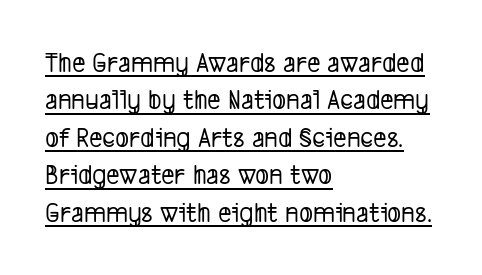
Q: Is the typeface a serif or a sans-serif typeface? A: Sans-serif.
Q: Is the text underlined? A: Yes.
Q: How is the paragraph aligned? A: Left-aligned.
Q: Is the spacing between letters normal or unusually wide? A: Normal.
Q: Is the spacing between lines tight, normal or loose? A: Normal.
Q: Width (condensed, normal, or wide)? A: Condensed.
Q: Stroke contrast? A: Low.
Q: x-height? A: Medium.
Q: Monospaced? A: No.
